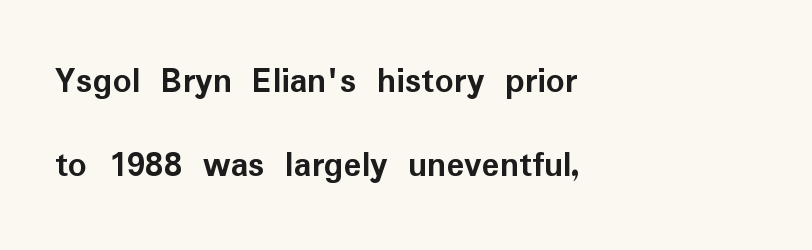
Observe the ordinary spacing: letters are neighbours, not strangers. Leading: increased. Horizontal alignment here is leftward, the default for most running prose. The zone under the glyphs is completely vacant.
